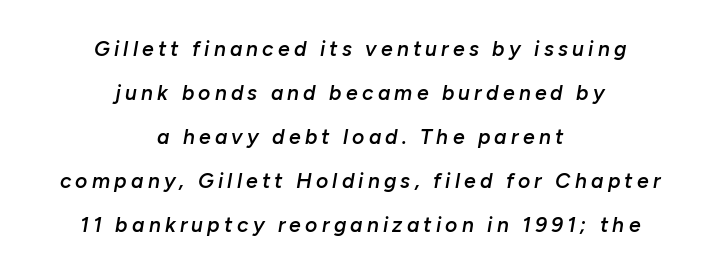
The image shows 21 px text type, italic (leaning right); set centered, loose line spacing (2.09x), unusually wide letter spacing (+0.2 em), not underlined.
